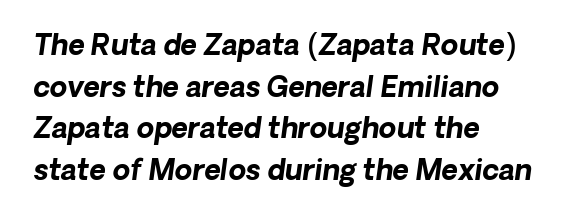
You could call the tracking neutral — neither tight nor loose. Character widths vary here, with narrow letters taking less room than wide ones. These lines sit exactly where default settings would place them. Every row of glyphs begins at an identical x-position on the left. The glyphs have the mass of a bold cut.
